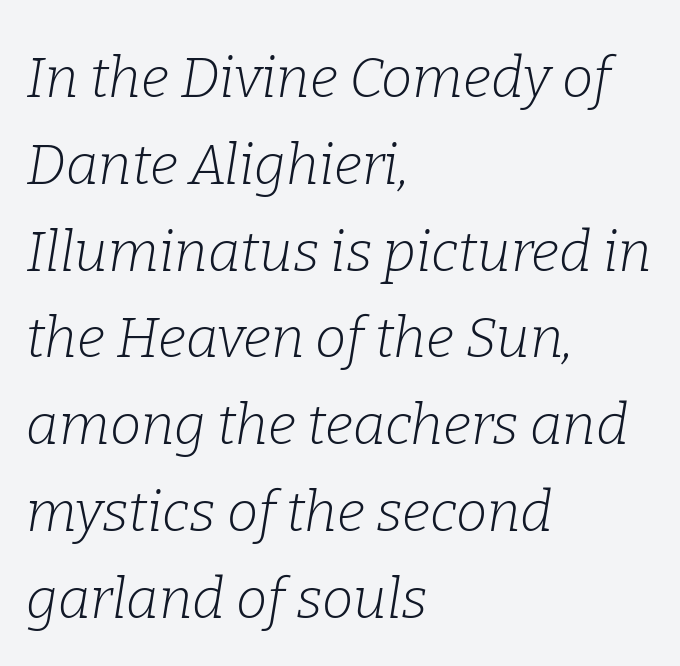
{"serif": "yes", "italic": "yes", "lean": "right", "slant_degrees": 9, "bold": "no", "weight": "light", "width": "normal", "stroke_contrast": "low", "x_height": "medium", "monospaced": "no", "underline": "no", "align": "left", "line_spacing": "normal", "line_spacing_ratio": 1.55, "letter_spacing": "normal", "letter_spacing_em": 0.0, "glyph_px": 56}
